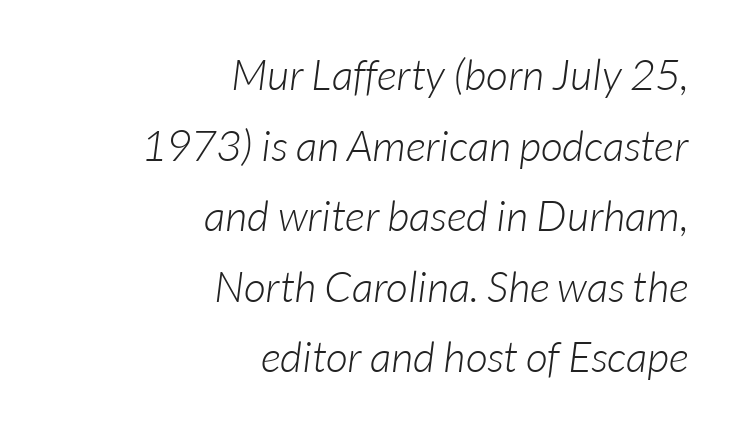
The image shows 43 px light type, italic (leaning right); set right-aligned, normal line spacing (1.64x), normal letter spacing, not underlined; low stroke contrast and a medium x-height.
